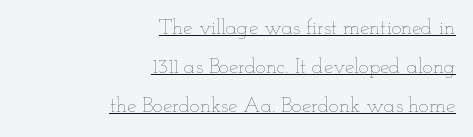
The image shows 21 px text type, upright; set right-aligned, line spacing 1.86x, normal letter spacing, underlined.
